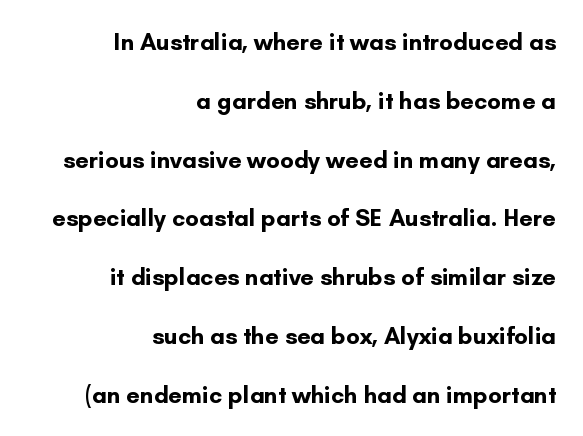
The image shows 24 px bold type, upright; set right-aligned, loose line spacing (2.45x), normal letter spacing, not underlined.
